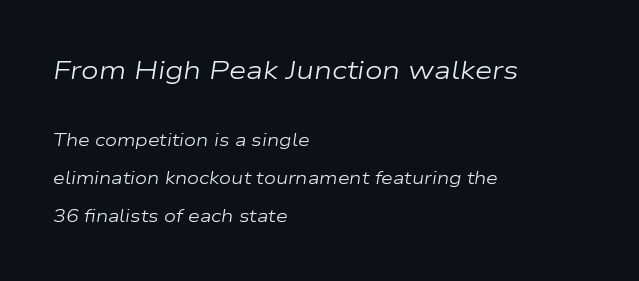
Glyph-to-glyph distance matches everyday printed text. The rendering applies a slant to the glyphs. You get the large type first, then a drop to smaller type. Letters rest on an invisible, unmarked baseline.
